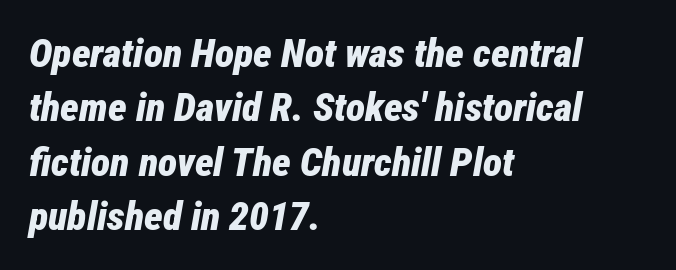
Q: Is the text bold? A: Yes.
Q: Is the text italic (slanted)? A: Yes, it leans right by about 12 degrees.
Q: Is the text underlined? A: No.
Q: How is the paragraph aligned? A: Left-aligned.
Q: Is the spacing between letters normal or unusually wide? A: Normal.
Q: Is the spacing between lines tight, normal or loose? A: Normal.
Q: Width (condensed, normal, or wide)? A: Condensed.
Q: Stroke contrast? A: Low.
Q: x-height? A: Medium.
Q: Monospaced? A: No.
